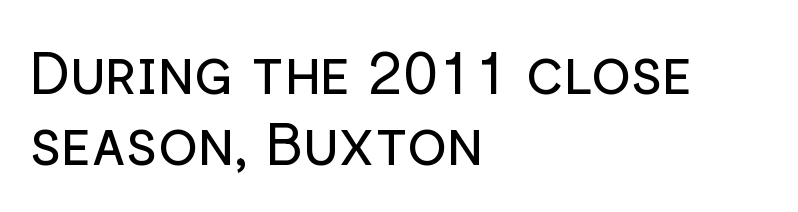
{"serif": "no", "italic": "no", "bold": "no", "weight": "regular", "width": "normal", "stroke_contrast": "low", "x_height": "medium", "monospaced": "no", "underline": "no", "align": "left", "line_spacing_ratio": 1.2, "letter_spacing": "normal", "letter_spacing_em": 0.0, "glyph_px": 59}
